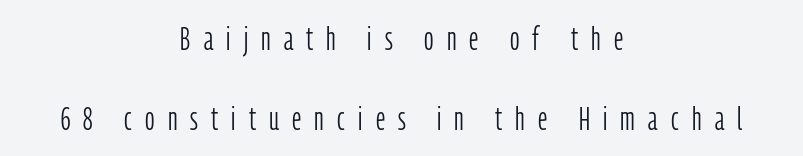
{"serif": "no", "italic": "no", "bold": "no", "weight": "light", "width": "condensed", "stroke_contrast": "low", "x_height": "medium", "monospaced": "no", "underline": "no", "align": "center", "line_spacing": "loose", "line_spacing_ratio": 2.42, "letter_spacing": "wide", "letter_spacing_em": 0.4, "glyph_px": 33}
